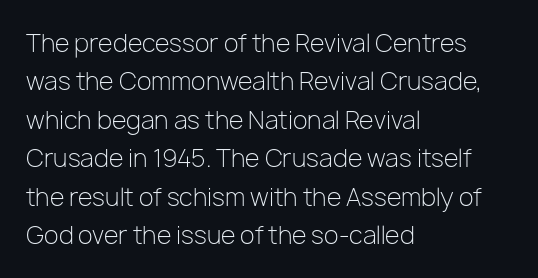
The image shows 24 px text type, upright; set left-aligned, normal line spacing (1.6x), normal letter spacing, not underlined.
